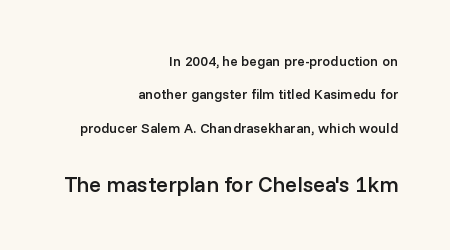
{"italic": "no", "bold": "semi", "underline": "no", "align": "right", "line_spacing": "loose", "line_spacing_ratio": 2.38, "letter_spacing": "normal", "letter_spacing_em": 0.0, "larger_block": "second", "size_ratio": 1.57, "glyph_px": 22}
